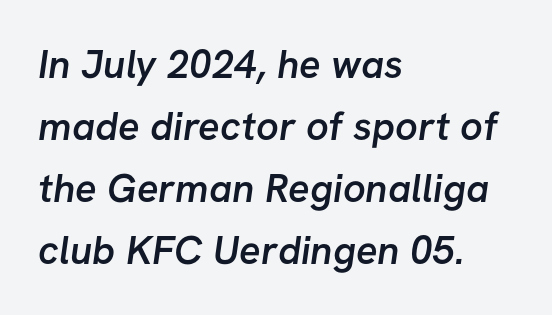
The image shows 40 px semibold sans-serif type; set left-aligned, normal line spacing (1.55x), normal letter spacing, not underlined; low stroke contrast and a medium x-height.
